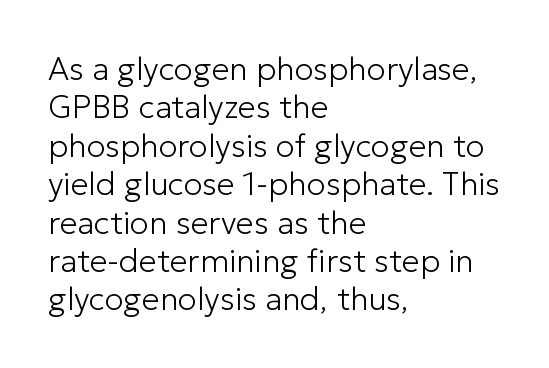
Q: Is the text bold? A: No.
Q: Is the text italic (slanted)? A: No, it is upright.
Q: Is the typeface a serif or a sans-serif typeface? A: Sans-serif.
Q: Is the text underlined? A: No.
Q: How is the paragraph aligned? A: Left-aligned.
Q: Is the spacing between letters normal or unusually wide? A: Normal.
Q: Width (condensed, normal, or wide)? A: Normal.
Q: Stroke contrast? A: Low.
Q: x-height? A: Medium.
Q: Monospaced? A: No.
